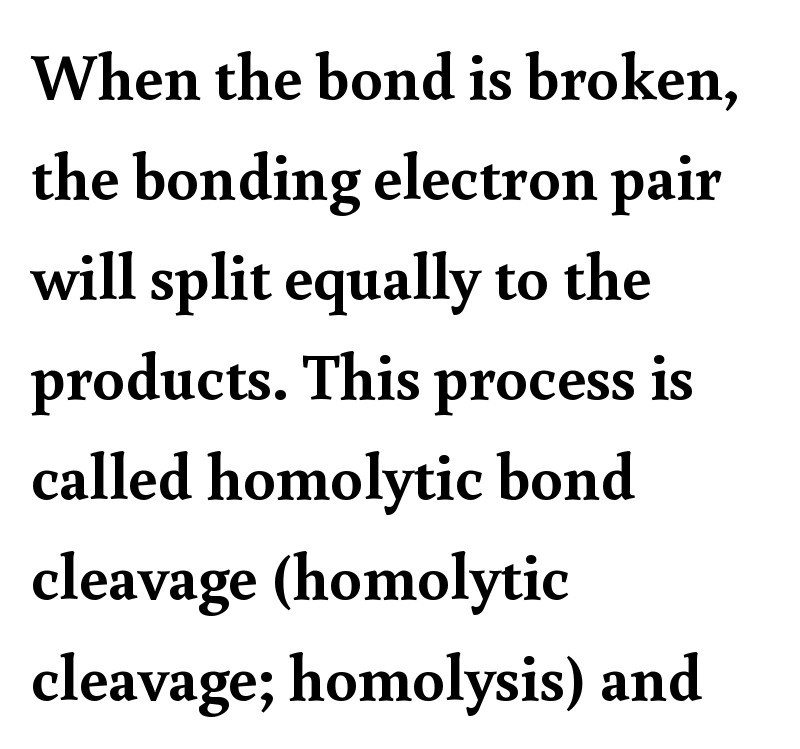
If you measured baseline to baseline, you'd find a middling distance. The axis of the letterforms is exactly vertical. Set as a true bold cut, around the 700 mark. Small tapered or slab feet sit at the stroke ends, so this counts as serif.
